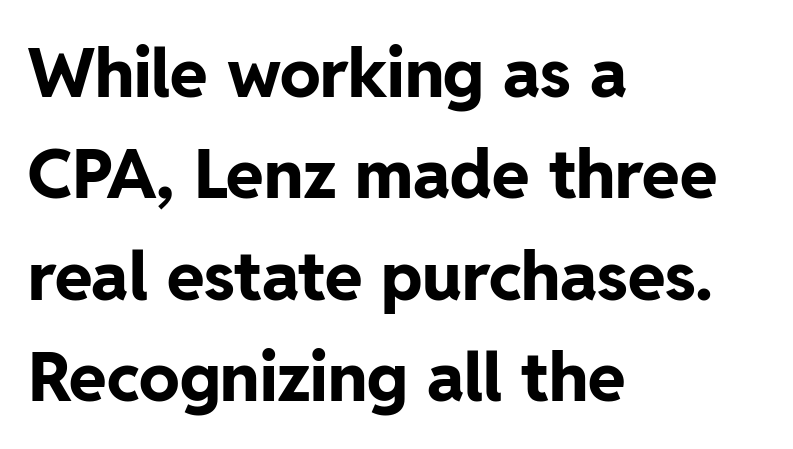
The rows are spaced the way most documents space them. Weight: bold. Letterform terminals end flat and unadorned throughout the passage. Letter spacing: default. The typesetter chose a ragged-right arrangement here.
